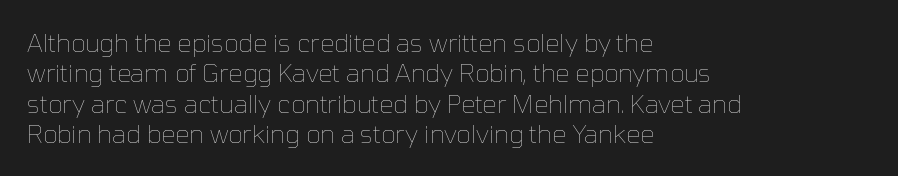
Q: Is the text bold? A: No.
Q: Is the text italic (slanted)? A: No, it is upright.
Q: Is the text underlined? A: No.
Q: How is the paragraph aligned? A: Left-aligned.
Q: Is the spacing between letters normal or unusually wide? A: Normal.
